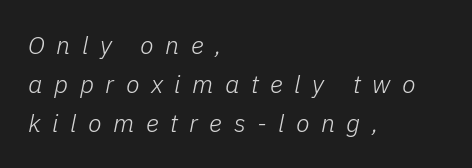
The image shows 25 px text type, italic (leaning right); set left-aligned, normal line spacing (1.57x), unusually wide letter spacing (+0.46 em), not underlined.
